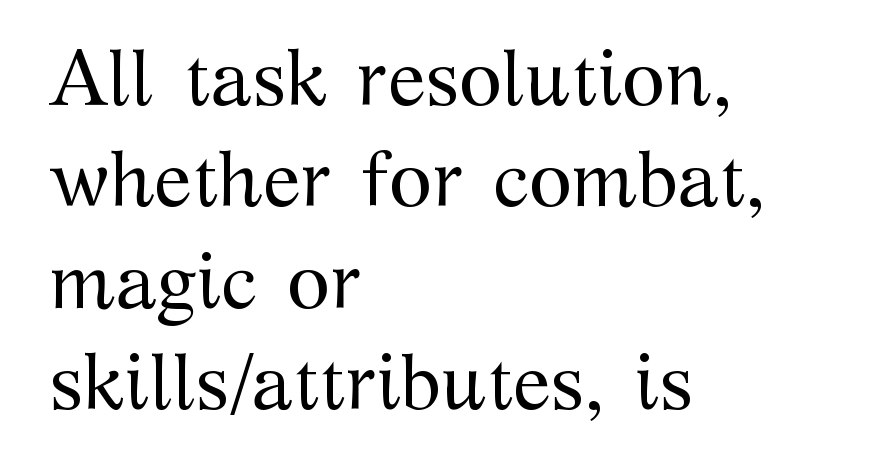
Q: Is the text bold? A: No.
Q: Is the text italic (slanted)? A: No, it is upright.
Q: Is the typeface a serif or a sans-serif typeface? A: Serif.
Q: Is the text underlined? A: No.
Q: How is the paragraph aligned? A: Left-aligned.
Q: Is the spacing between letters normal or unusually wide? A: Normal.
Q: Is the spacing between lines tight, normal or loose? A: Normal.
Q: Width (condensed, normal, or wide)? A: Normal.
Q: Stroke contrast? A: Medium.
Q: x-height? A: Medium.
Q: Monospaced? A: No.
